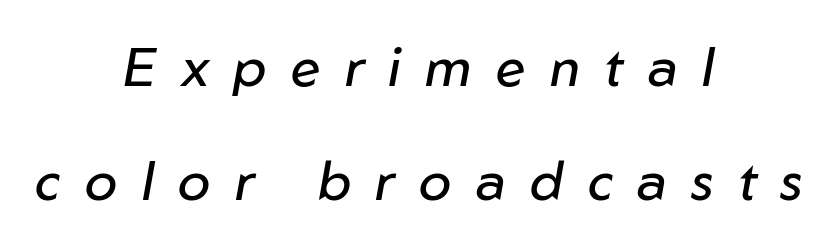
The image shows 54 px regular-weight type, italic (leaning right); set centered, loose line spacing (2.11x), unusually wide letter spacing (+0.45 em), not underlined; low stroke contrast and a medium x-height.
